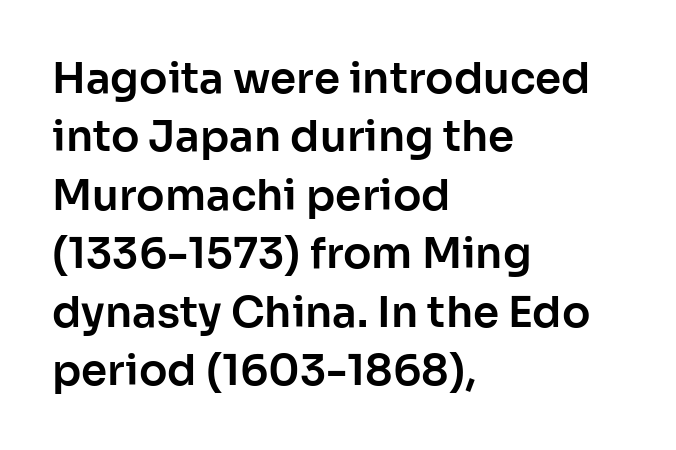
The image shows 42 px sans-serif type, upright; set left-aligned, normal line spacing (1.39x), normal letter spacing, not underlined; low stroke contrast and a medium x-height.
